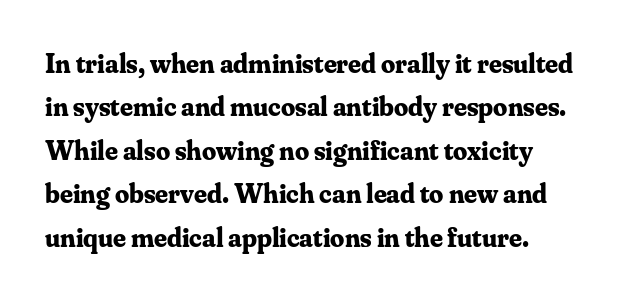
Q: Is the text bold? A: Yes.
Q: Is the text italic (slanted)? A: No, it is upright.
Q: Is the typeface a serif or a sans-serif typeface? A: Serif.
Q: Is the text underlined? A: No.
Q: How is the paragraph aligned? A: Left-aligned.
Q: Is the spacing between letters normal or unusually wide? A: Normal.
Q: Is the spacing between lines tight, normal or loose? A: Normal.
Q: Width (condensed, normal, or wide)? A: Normal.
Q: Stroke contrast? A: Medium.
Q: x-height? A: Small.
Q: Monospaced? A: No.
